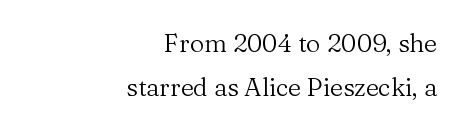
Q: Is the text bold? A: No.
Q: Is the text italic (slanted)? A: No, it is upright.
Q: Is the text underlined? A: No.
Q: How is the paragraph aligned? A: Right-aligned.
Q: Is the spacing between letters normal or unusually wide? A: Normal.
